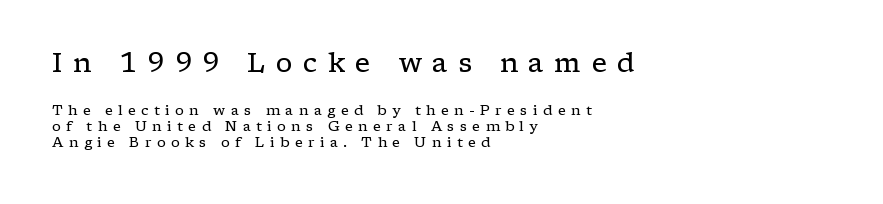
{"italic": "no", "bold": "no", "underline": "no", "align": "left", "line_spacing": "tight", "line_spacing_ratio": 1.14, "letter_spacing": "wide", "letter_spacing_em": 0.38, "larger_block": "first", "size_ratio": 1.93, "glyph_px": 27}
